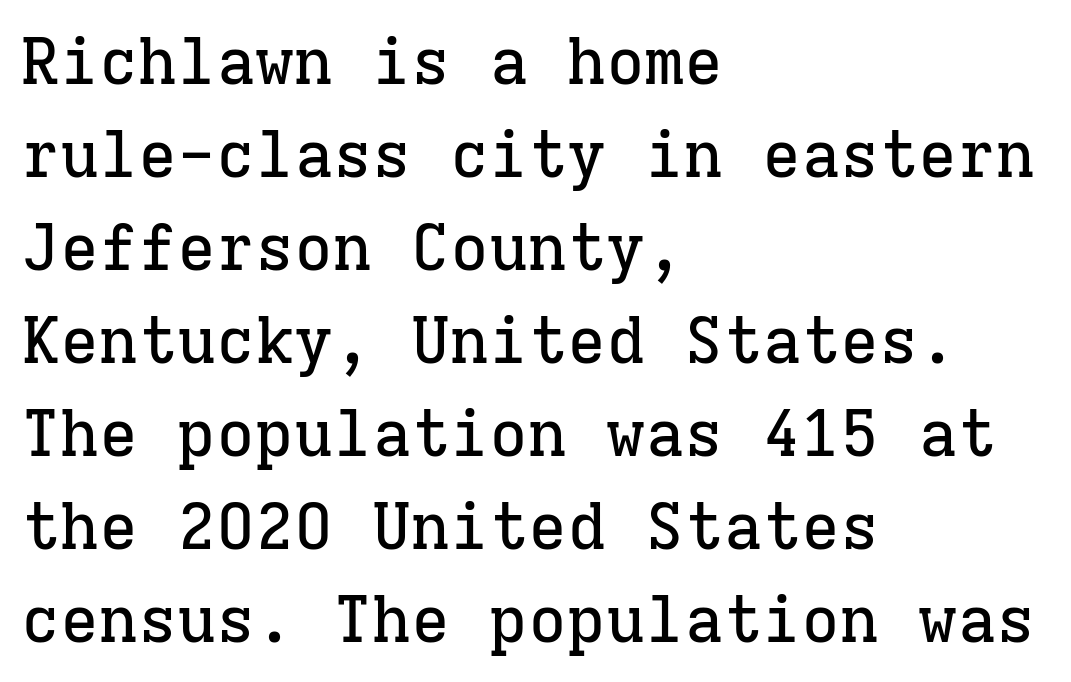
The image shows 65 px serif type, upright, monospaced; set left-aligned, normal line spacing (1.43x), normal letter spacing, not underlined; low stroke contrast and a medium x-height.
